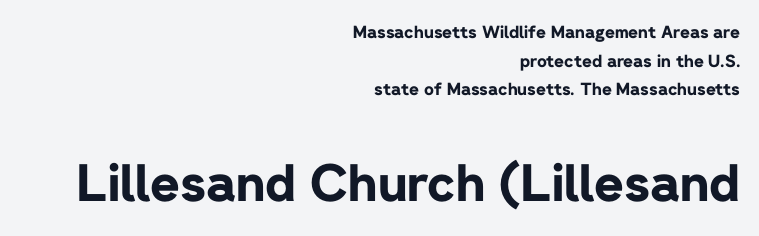
Q: Is the text bold? A: Yes.
Q: Is the text italic (slanted)? A: No, it is upright.
Q: Is the typeface a serif or a sans-serif typeface? A: Sans-serif.
Q: Is the text underlined? A: No.
Q: How is the paragraph aligned? A: Right-aligned.
Q: Is the spacing between letters normal or unusually wide? A: Normal.
Q: Is the spacing between lines tight, normal or loose? A: Normal.
Q: Which block of text is set in a larger size, the first (top) or the second (bottom)? A: The second (bottom) one.
Q: Width (condensed, normal, or wide)? A: Normal.
Q: Stroke contrast? A: Low.
Q: x-height? A: Medium.
Q: Monospaced? A: No.
